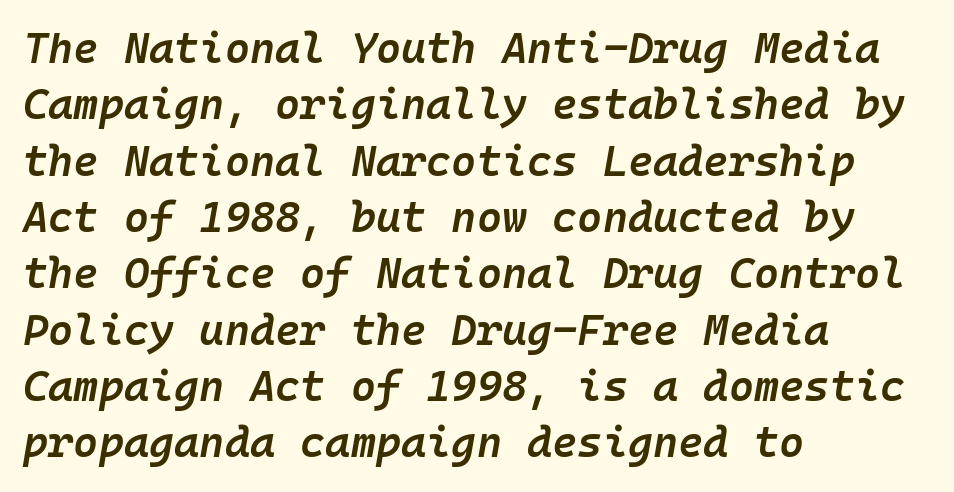
{"italic": "yes", "lean": "right", "slant_degrees": 10, "bold": "semi", "weight": "semibold", "width": "normal", "stroke_contrast": "low", "x_height": "medium", "monospaced": "yes", "underline": "no", "align": "left", "line_spacing": "normal", "line_spacing_ratio": 1.31, "letter_spacing": "normal", "letter_spacing_em": 0.0, "glyph_px": 43}
